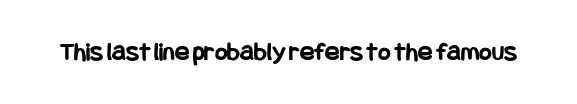
The image shows 27 px bold type, upright; set normal letter spacing, not underlined.
